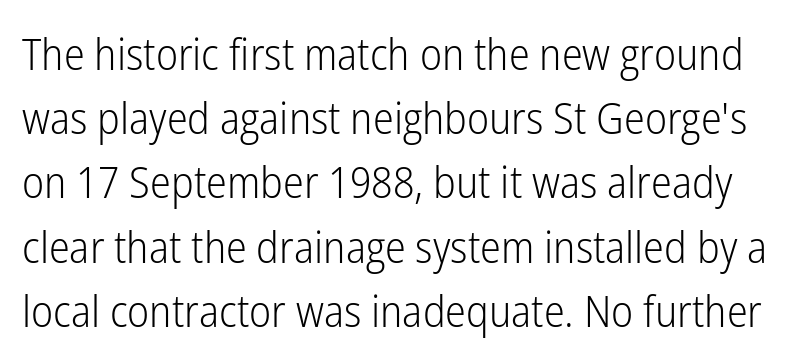
The image shows 44 px light, condensed sans-serif type, upright; set normal line spacing (1.46x), normal letter spacing, not underlined; low stroke contrast and a medium x-height.
